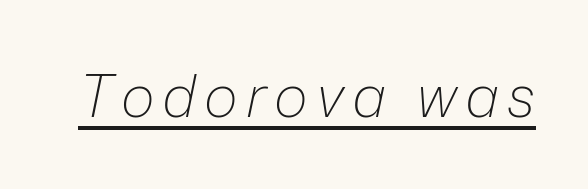
{"italic": "yes", "lean": "right", "slant_degrees": 12, "bold": "no", "weight": "light", "width": "normal", "stroke_contrast": "low", "x_height": "medium", "monospaced": "no", "underline": "yes", "glyph_px": 58}
